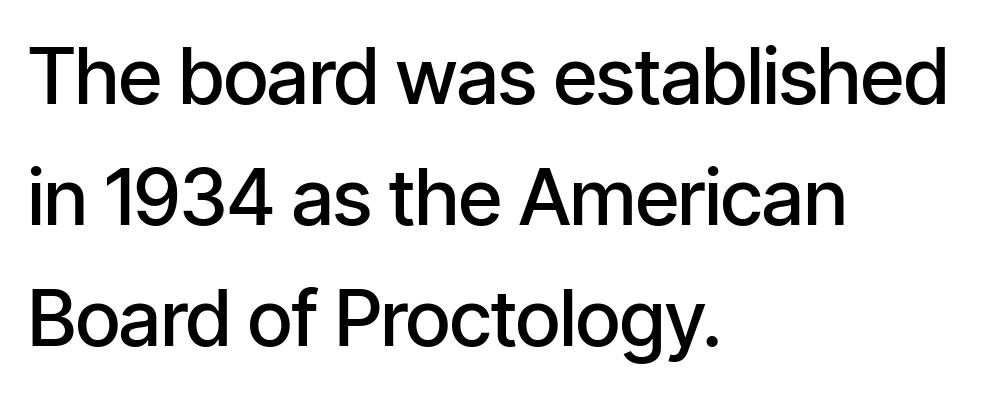
{"serif": "no", "italic": "no", "bold": "semi", "weight": "semibold", "width": "condensed", "stroke_contrast": "low", "x_height": "medium", "monospaced": "no", "underline": "no", "align": "left", "line_spacing": "normal", "line_spacing_ratio": 1.55, "letter_spacing": "normal", "letter_spacing_em": 0.0, "glyph_px": 78}
